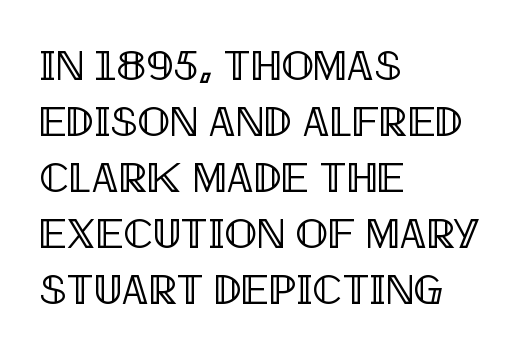
Style check: upright. Looks like regular typesetting: each glyph gets only the width it needs. Honestly, there is no underline to notice here at all. The face used here is rendered with its standard letterfit.
